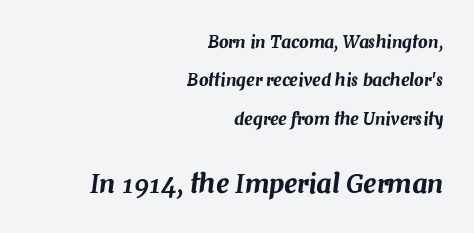
Q: Is the text italic (slanted)? A: Yes, it leans right by about 7 degrees.
Q: Is the text underlined? A: No.
Q: How is the paragraph aligned? A: Right-aligned.
Q: Is the spacing between letters normal or unusually wide? A: Normal.
Q: Is the spacing between lines tight, normal or loose? A: Loose.
Q: Which block of text is set in a larger size, the first (top) or the second (bottom)? A: The second (bottom) one.
